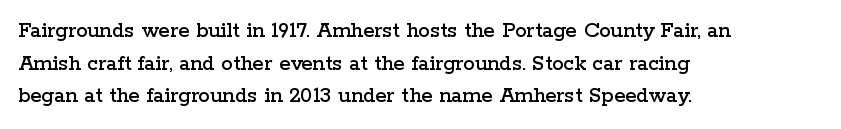
Q: Is the text italic (slanted)? A: No, it is upright.
Q: Is the text underlined? A: No.
Q: How is the paragraph aligned? A: Left-aligned.
Q: Is the spacing between letters normal or unusually wide? A: Normal.
Q: Is the spacing between lines tight, normal or loose? A: Normal.
